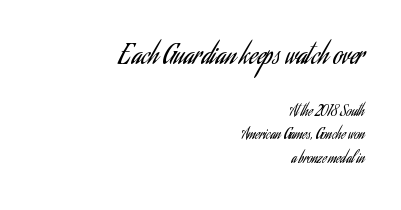
Q: Is the text bold? A: No.
Q: Is the text italic (slanted)? A: Yes.
Q: Is the text underlined? A: No.
Q: How is the paragraph aligned? A: Right-aligned.
Q: Is the spacing between letters normal or unusually wide? A: Normal.
Q: Is the spacing between lines tight, normal or loose? A: Normal.
Q: Which block of text is set in a larger size, the first (top) or the second (bottom)? A: The first (top) one.
